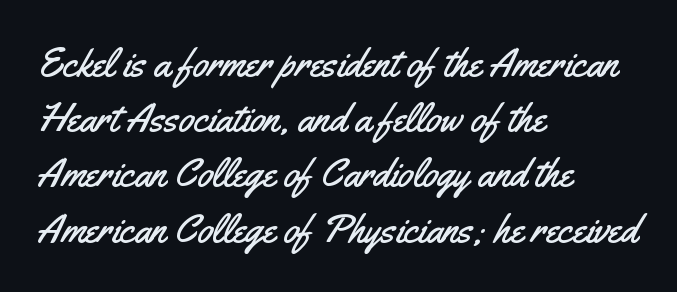
Look at the tracking — it's just the regular setting, nothing added. Compared with typical paragraphs, the rows here are spaced about the same. The glyphs in this specimen are sans serif. Anything drawn beneath the words? Only blank space. Each letter keeps its own natural width here, so spacing adapts to shape. These lines are set flush left with a ragged right edge.
